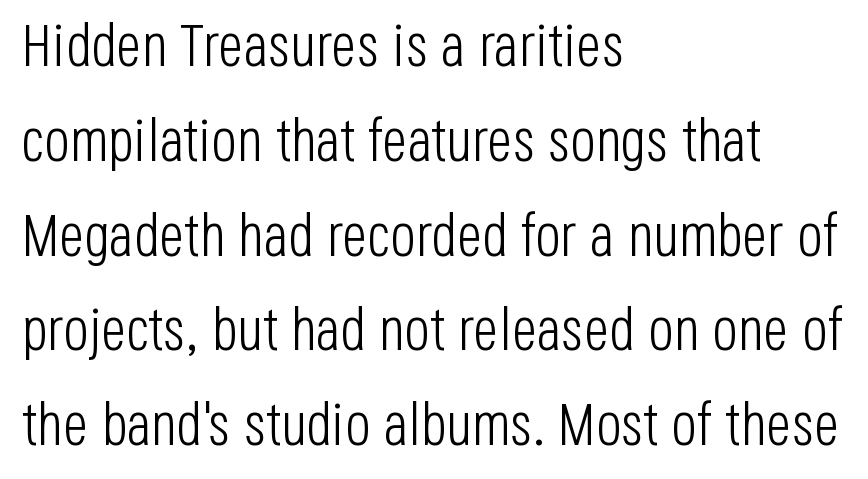
The letters stand upright; this is a roman face. Are there feet on the stems? There aren't — it's a sans. The gap between lines stays unmarked. These lines keep a tight, regular rhythm from letter to letter.
